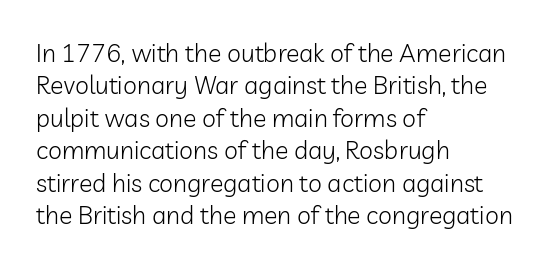
Q: Is the text bold? A: No.
Q: Is the text italic (slanted)? A: No, it is upright.
Q: Is the text underlined? A: No.
Q: How is the paragraph aligned? A: Left-aligned.
Q: Is the spacing between letters normal or unusually wide? A: Normal.
Q: Is the spacing between lines tight, normal or loose? A: Normal.
